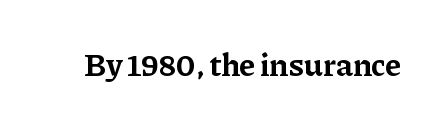
Q: Is the text bold? A: Yes.
Q: Is the text italic (slanted)? A: No, it is upright.
Q: Is the typeface a serif or a sans-serif typeface? A: Serif.
Q: Is the text underlined? A: No.
Q: Is the spacing between letters normal or unusually wide? A: Normal.
Q: Width (condensed, normal, or wide)? A: Normal.
Q: Stroke contrast? A: Low.
Q: x-height? A: Medium.
Q: Monospaced? A: No.
